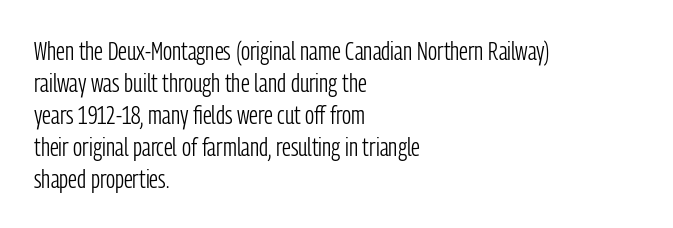
Q: Is the text bold? A: No.
Q: Is the text italic (slanted)? A: No, it is upright.
Q: Is the text underlined? A: No.
Q: How is the paragraph aligned? A: Left-aligned.
Q: Is the spacing between letters normal or unusually wide? A: Normal.
